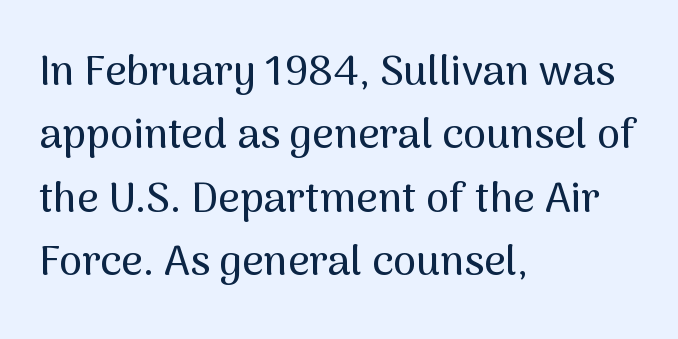
Visually the block forms a straight wall on the left and a jagged coastline on the right. The rendering uses natural spacing where letterforms have individual widths. Style check: upright. Descender tails drop into unmarked territory. This block has exactly the height ordinary leading produces.
